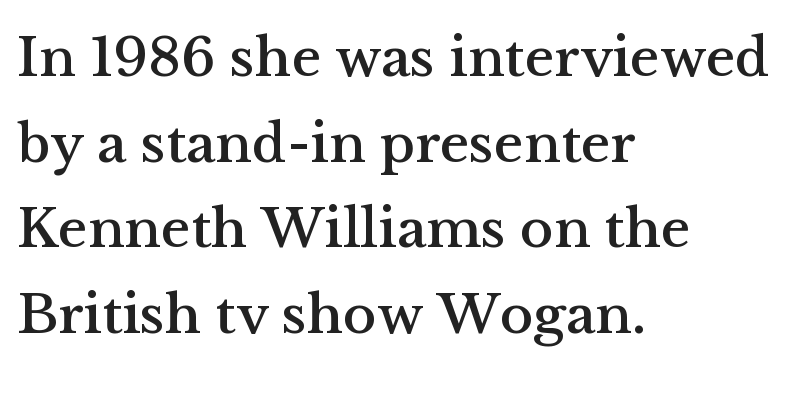
{"serif": "yes", "italic": "no", "width": "normal", "stroke_contrast": "medium", "x_height": "medium", "monospaced": "no", "underline": "no", "align": "left", "line_spacing": "normal", "line_spacing_ratio": 1.53, "letter_spacing": "normal", "letter_spacing_em": 0.0, "glyph_px": 56}
